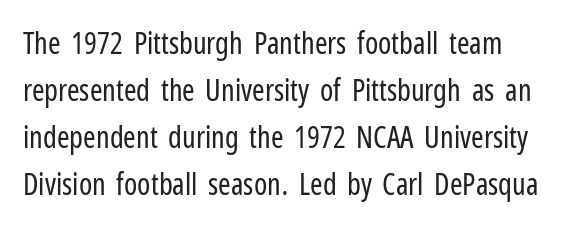
Q: Is the text bold? A: No.
Q: Is the text italic (slanted)? A: No, it is upright.
Q: Is the typeface a serif or a sans-serif typeface? A: Sans-serif.
Q: Is the text underlined? A: No.
Q: Is the spacing between letters normal or unusually wide? A: Normal.
Q: Is the spacing between lines tight, normal or loose? A: Normal.
Q: Width (condensed, normal, or wide)? A: Condensed.
Q: Stroke contrast? A: Low.
Q: x-height? A: Medium.
Q: Monospaced? A: No.
